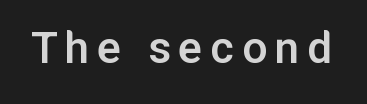
The image shows 50 px semibold sans-serif type, upright; set not underlined; low stroke contrast and a medium x-height.
